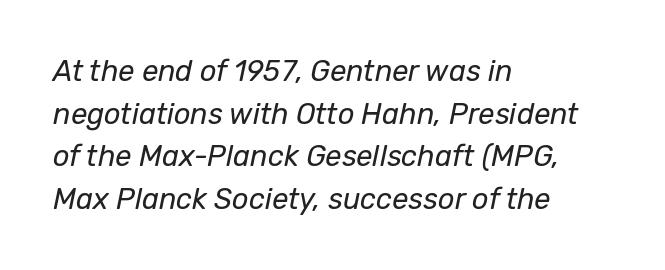
Q: Is the text bold? A: No.
Q: Is the text italic (slanted)? A: Yes, it leans right by about 12 degrees.
Q: Is the text underlined? A: No.
Q: How is the paragraph aligned? A: Left-aligned.
Q: Is the spacing between letters normal or unusually wide? A: Normal.
Q: Is the spacing between lines tight, normal or loose? A: Normal.
Q: Width (condensed, normal, or wide)? A: Normal.
Q: Stroke contrast? A: Low.
Q: x-height? A: Medium.
Q: Monospaced? A: No.
